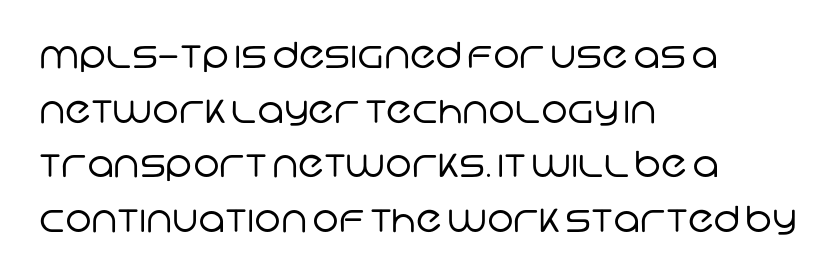
The image shows 36 px regular-weight sans-serif type; set left-aligned, normal line spacing (1.52x), normal letter spacing, not underlined; low stroke contrast and a large x-height.
